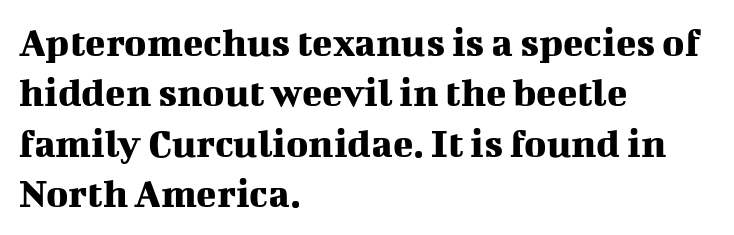
{"serif": "yes", "italic": "no", "width": "normal", "stroke_contrast": "medium", "x_height": "medium", "monospaced": "no", "underline": "no", "align": "left", "line_spacing_ratio": 1.2, "letter_spacing": "normal", "letter_spacing_em": 0.0, "glyph_px": 42}
